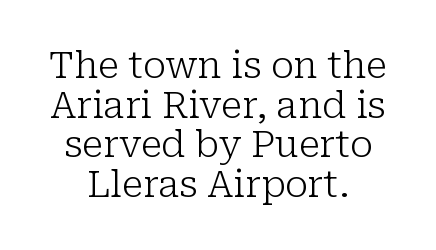
The image shows 37 px light serif type, upright; set centered, tight line spacing (1.07x), normal letter spacing, not underlined; low stroke contrast and a medium x-height.
